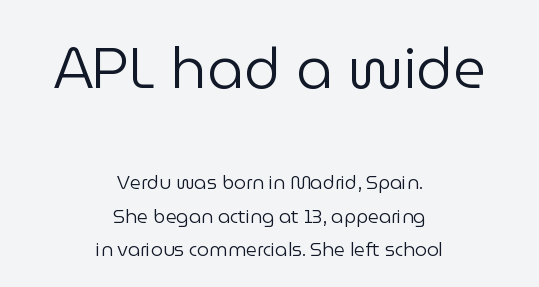
Q: Is the text bold? A: No.
Q: Is the text italic (slanted)? A: No, it is upright.
Q: Is the typeface a serif or a sans-serif typeface? A: Sans-serif.
Q: Is the text underlined? A: No.
Q: How is the paragraph aligned? A: Centered.
Q: Is the spacing between letters normal or unusually wide? A: Normal.
Q: Which block of text is set in a larger size, the first (top) or the second (bottom)? A: The first (top) one.
Q: Width (condensed, normal, or wide)? A: Normal.
Q: Stroke contrast? A: Low.
Q: x-height? A: Medium.
Q: Monospaced? A: No.
